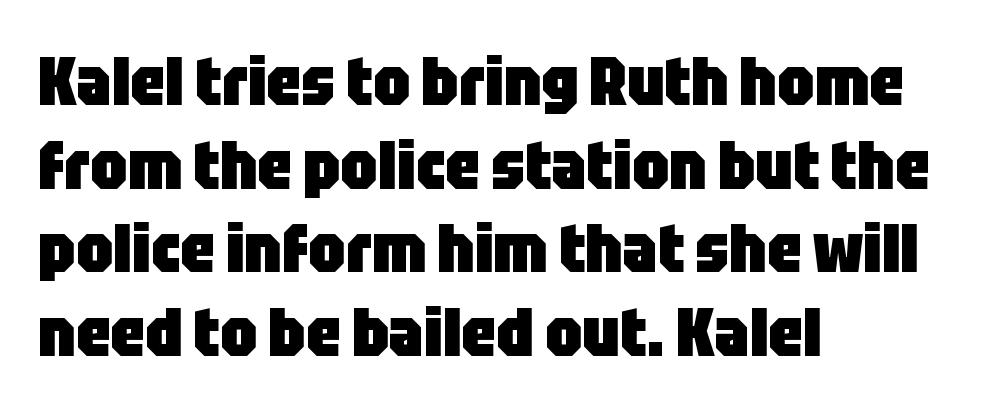
The image shows 67 px heavy, condensed sans-serif type, upright; set left-aligned, normal line spacing (1.25x), normal letter spacing, not underlined; low stroke contrast and a large x-height.
